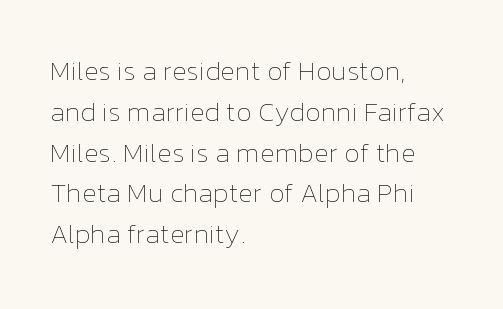
The image shows 27 px text type, upright; set left-aligned, normal line spacing (1.51x), normal letter spacing, not underlined.
